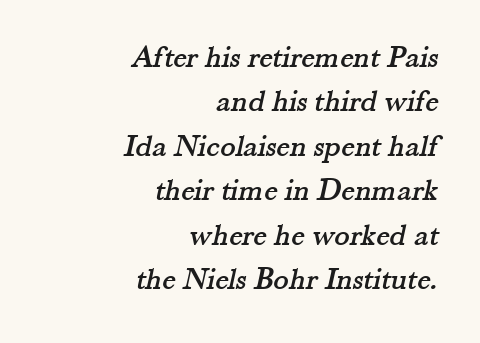
Q: Is the typeface a serif or a sans-serif typeface? A: Serif.
Q: Is the text underlined? A: No.
Q: How is the paragraph aligned? A: Right-aligned.
Q: Is the spacing between letters normal or unusually wide? A: Normal.
Q: Is the spacing between lines tight, normal or loose? A: Normal.
Q: Width (condensed, normal, or wide)? A: Normal.
Q: Stroke contrast? A: Medium.
Q: x-height? A: Small.
Q: Monospaced? A: No.
